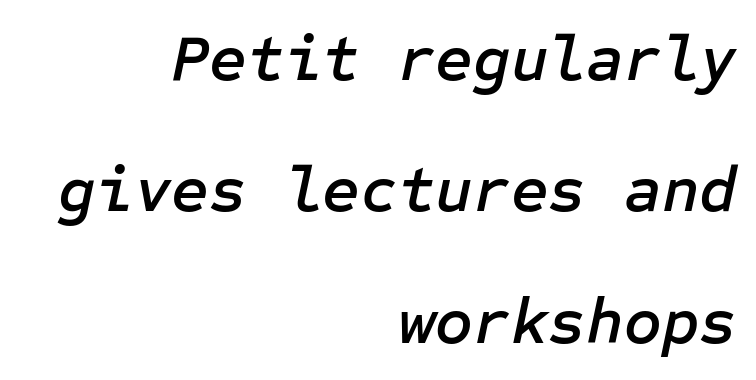
{"italic": "yes", "lean": "right", "slant_degrees": 12, "width": "normal", "stroke_contrast": "low", "x_height": "medium", "underline": "no", "align": "right", "line_spacing": "loose", "line_spacing_ratio": 2.02, "letter_spacing": "normal", "letter_spacing_em": 0.0, "glyph_px": 65}
